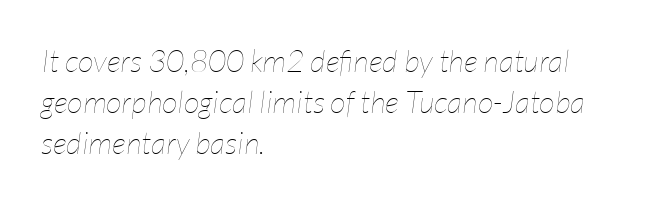
{"italic": "yes", "lean": "right", "slant_degrees": 7, "bold": "no", "weight": "thin", "width": "condensed", "stroke_contrast": "low", "x_height": "medium", "monospaced": "no", "underline": "no", "align": "left", "line_spacing": "normal", "line_spacing_ratio": 1.33, "letter_spacing": "normal", "letter_spacing_em": 0.0, "glyph_px": 31}
